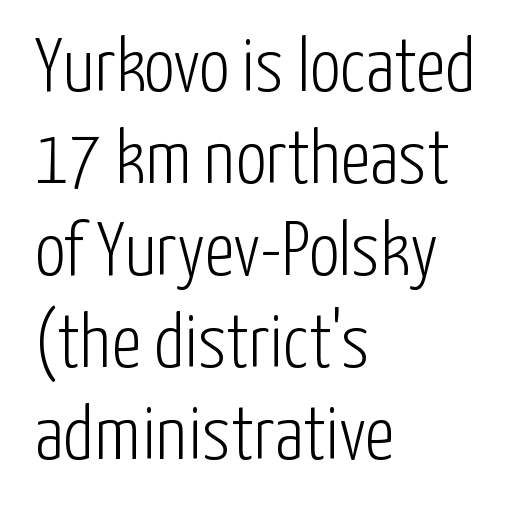
Q: Is the text bold? A: No.
Q: Is the text italic (slanted)? A: No, it is upright.
Q: Is the typeface a serif or a sans-serif typeface? A: Sans-serif.
Q: Is the text underlined? A: No.
Q: How is the paragraph aligned? A: Left-aligned.
Q: Is the spacing between letters normal or unusually wide? A: Normal.
Q: Width (condensed, normal, or wide)? A: Condensed.
Q: Stroke contrast? A: Low.
Q: x-height? A: Medium.
Q: Monospaced? A: No.
